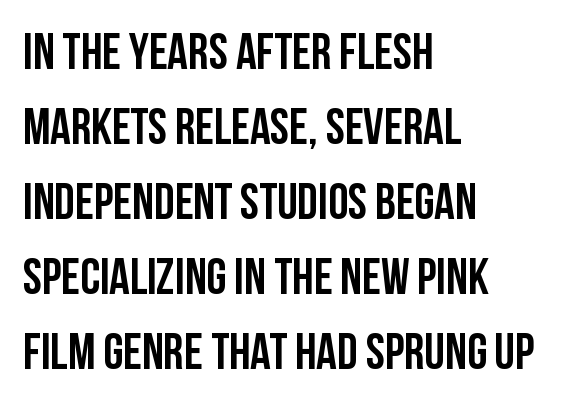
{"serif": "no", "italic": "no", "bold": "yes", "weight": "semibold", "width": "condensed", "stroke_contrast": "low", "x_height": "large", "monospaced": "no", "underline": "no", "align": "left", "line_spacing": "normal", "line_spacing_ratio": 1.47, "letter_spacing": "normal", "letter_spacing_em": 0.0, "glyph_px": 51}
